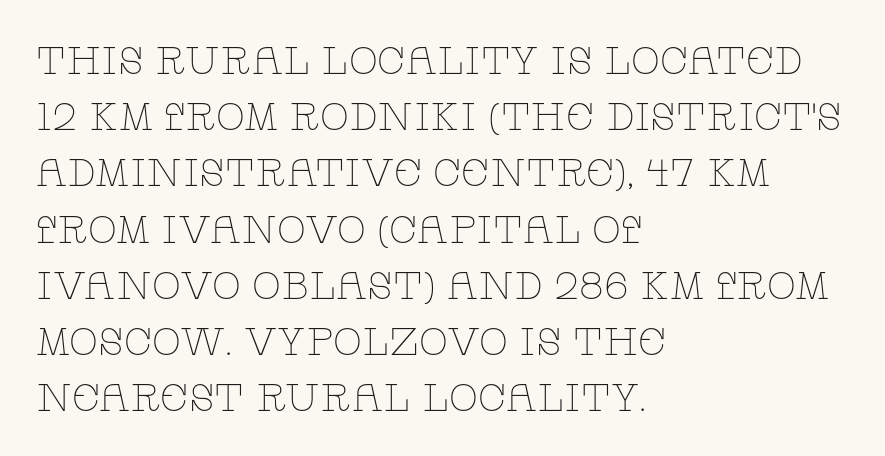
The image shows 38 px thin, wide serif type, upright; set left-aligned, normal line spacing (1.48x), normal letter spacing, not underlined; low stroke contrast and a large x-height.
